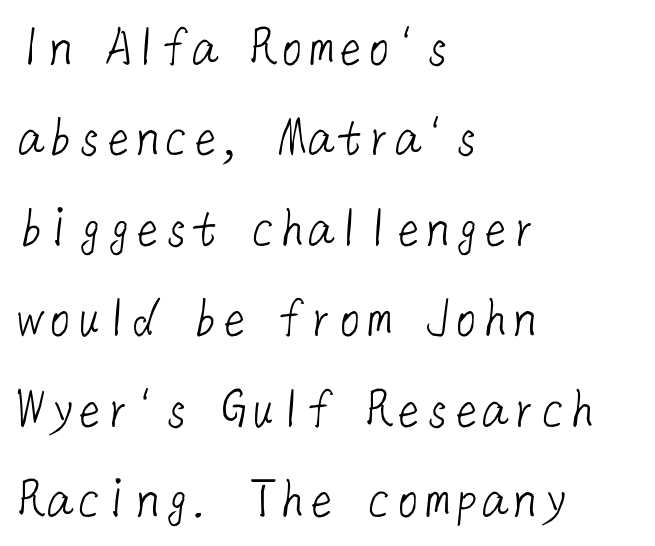
Q: Is the text bold? A: No.
Q: Is the typeface a serif or a sans-serif typeface? A: Sans-serif.
Q: Is the text underlined? A: No.
Q: How is the paragraph aligned? A: Left-aligned.
Q: Is the spacing between letters normal or unusually wide? A: Normal.
Q: Is the spacing between lines tight, normal or loose? A: Normal.
Q: Width (condensed, normal, or wide)? A: Normal.
Q: Stroke contrast? A: Low.
Q: x-height? A: Medium.
